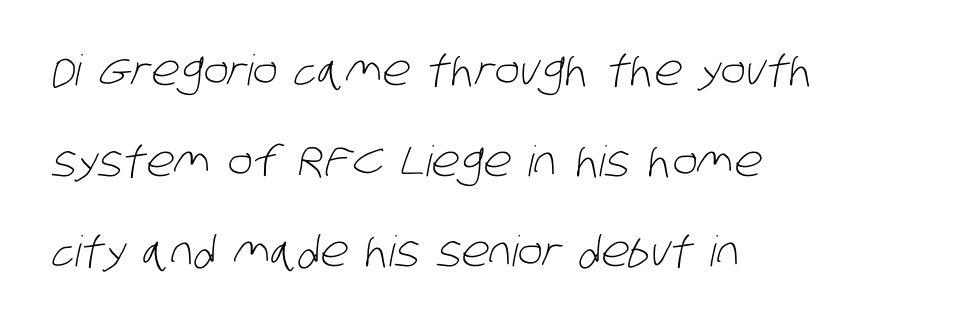
Rows of type keep a wide berth in the vertical direction. Each letter's strokes conclude bluntly, with no projecting serifs. These glyphs show unthickened strokes, regular width or finer. The setting favours the left margin, as ordinary paragraphs usually do. Do the characters align in a grid? No, the font is proportional. Descenders hang freely into open space.
